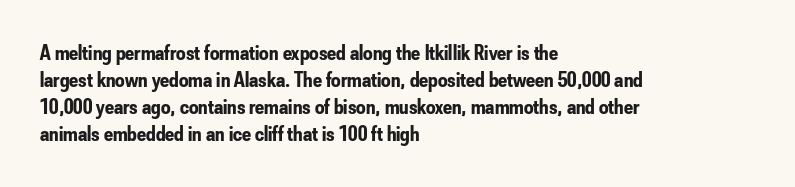
Which margin do the lines hug? The left one — the right edge is uneven. The foot of each line stays bare and open. Strokes here are thick enough to call this a true bold. Does the lettering tilt? It doesn't — this is upright. You could call the tracking neutral — neither tight nor loose. Interline gaps are of average width in this sample.
